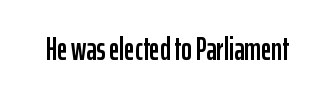
The words here are not underlined. Posture: upright roman. The horizontal fit of the characters is conventional and even. What kind of face is this? One without serifs — a sans.
